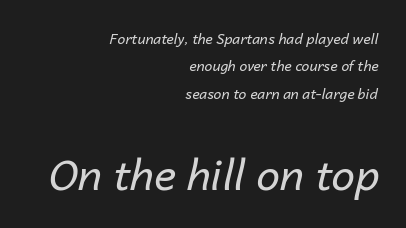
The passage shown is typed in a proportional face where columns would drift. Summary of vertical rhythm: relaxed, with wide interline spacing. A student would notice the bottom passage is typeset larger than what precedes it. No chunkiness to these letters — they're not bold. If you drew a ruler down the right edge, every line would touch it. Rendered with sloped, italic letterforms.
